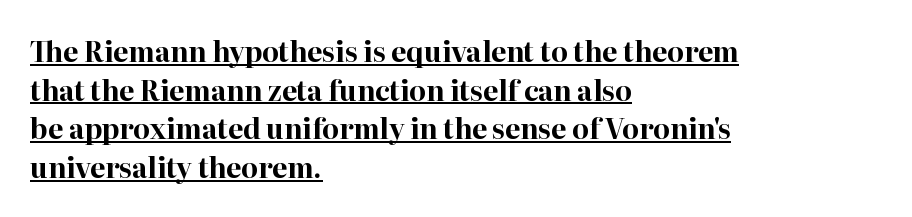
Q: Is the text bold? A: Yes.
Q: Is the text italic (slanted)? A: No, it is upright.
Q: Is the text underlined? A: Yes.
Q: How is the paragraph aligned? A: Left-aligned.
Q: Is the spacing between letters normal or unusually wide? A: Normal.
Q: Is the spacing between lines tight, normal or loose? A: Normal.
